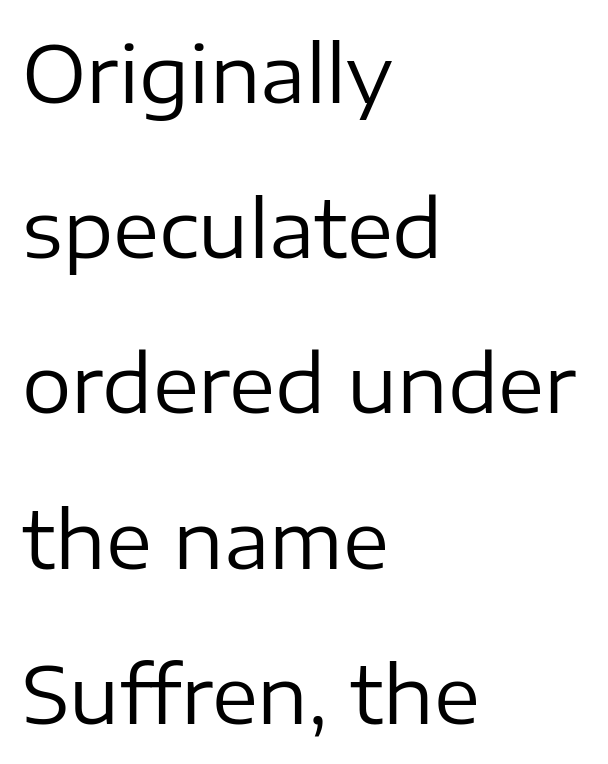
Q: Is the text bold? A: No.
Q: Is the text italic (slanted)? A: No, it is upright.
Q: Is the typeface a serif or a sans-serif typeface? A: Sans-serif.
Q: Is the text underlined? A: No.
Q: How is the paragraph aligned? A: Left-aligned.
Q: Is the spacing between letters normal or unusually wide? A: Normal.
Q: Is the spacing between lines tight, normal or loose? A: Loose.
Q: Width (condensed, normal, or wide)? A: Normal.
Q: Stroke contrast? A: Low.
Q: x-height? A: Medium.
Q: Monospaced? A: No.
